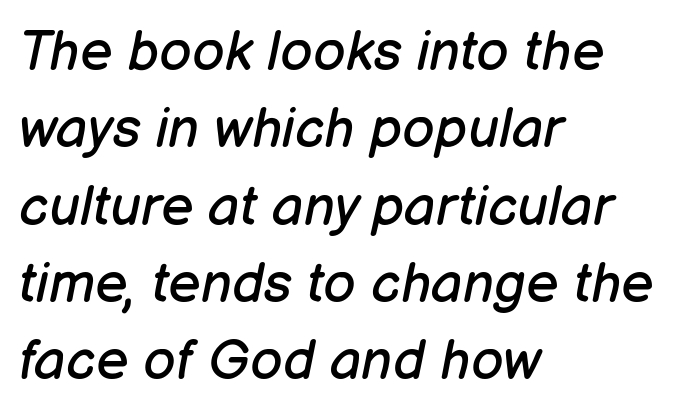
Q: Is the text bold? A: No.
Q: Is the text italic (slanted)? A: Yes, it leans right by about 12 degrees.
Q: Is the text underlined? A: No.
Q: How is the paragraph aligned? A: Left-aligned.
Q: Is the spacing between letters normal or unusually wide? A: Normal.
Q: Is the spacing between lines tight, normal or loose? A: Normal.
Q: Width (condensed, normal, or wide)? A: Normal.
Q: Stroke contrast? A: Low.
Q: x-height? A: Medium.
Q: Monospaced? A: No.
